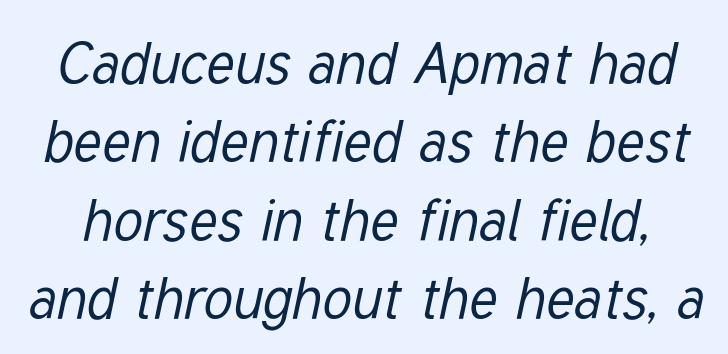
Stem width sits at or under what a default text font uses. It's the slanting kind of type. The rendering uses a moderate line-height, typical for paragraphs. Proportional: the letters do not fall into vertical columns. Bare-footed words on every line.
